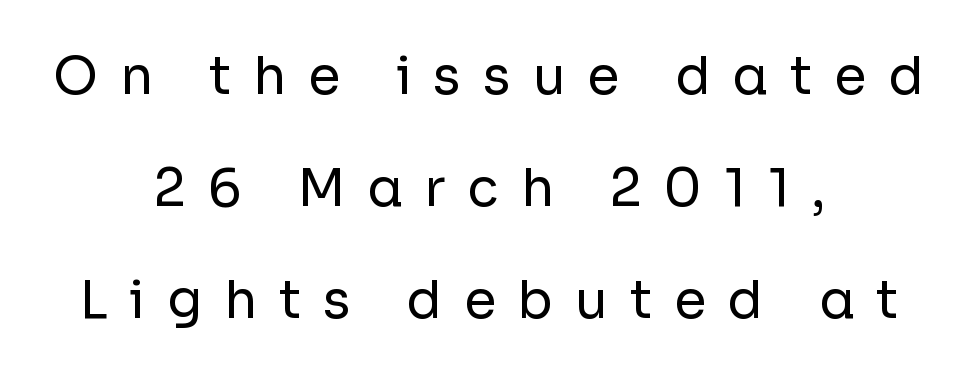
{"serif": "no", "italic": "no", "bold": "no", "weight": "regular", "width": "normal", "stroke_contrast": "low", "x_height": "medium", "monospaced": "no", "underline": "no", "align": "center", "line_spacing": "loose", "line_spacing_ratio": 2.15, "letter_spacing": "wide", "letter_spacing_em": 0.42, "glyph_px": 52}
